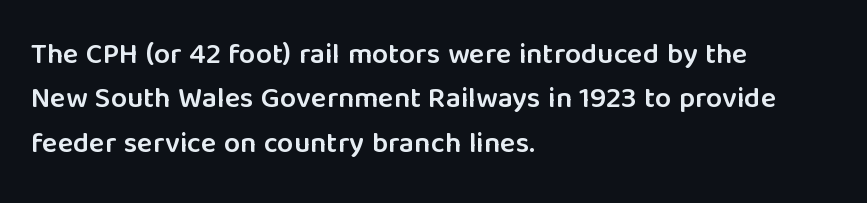
Every stem runs plumb, perpendicular to the baseline. The line-height multiplier appears to be the usual default. A typesetter would call this proportional, since set widths differ per character. Which margin do the lines hug? The left one — the right edge is uneven. The sample has been set in demibold, a notch under bold.
